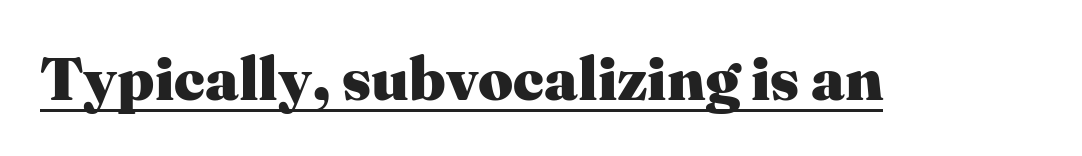
The image shows 61 px heavy serif type, upright; set normal letter spacing, underlined; medium stroke contrast and a medium x-height.
